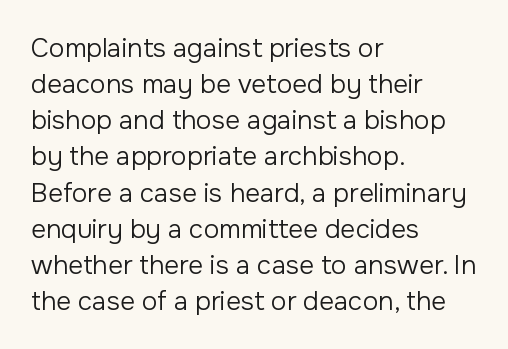
Teacher's note: observe the even left margin — that is flush-left alignment. Students, note that the glyphs here touch the page at normal intervals. Do the letters lean? They stand straight. Descenders hang freely into open space. Stem width sits at or under what a default text font uses.
